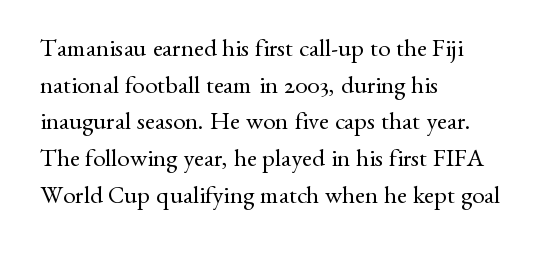
The image shows 25 px text type, upright; set left-aligned, normal line spacing (1.47x), normal letter spacing, not underlined.
